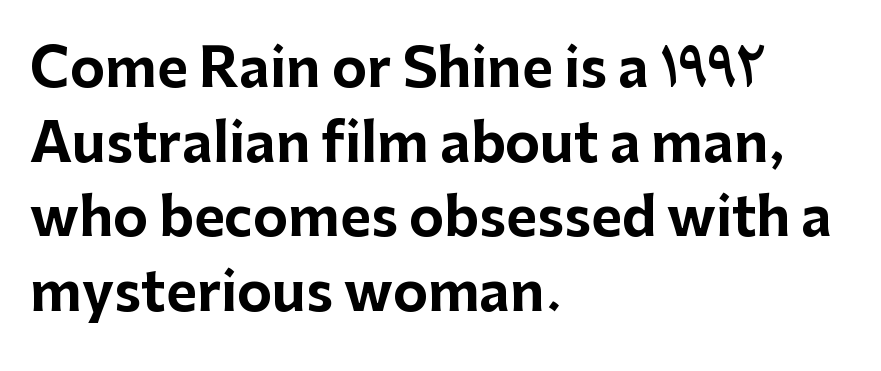
{"serif": "no", "italic": "no", "bold": "yes", "weight": "bold", "width": "normal", "stroke_contrast": "low", "x_height": "medium", "monospaced": "no", "underline": "no", "align": "left", "line_spacing": "normal", "line_spacing_ratio": 1.41, "letter_spacing": "normal", "letter_spacing_em": 0.0, "glyph_px": 53}
